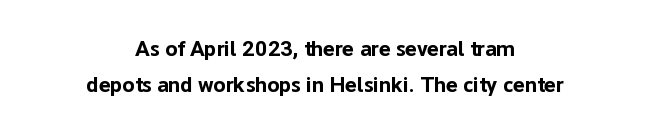
The image shows 22 px bold type, upright; set centered, normal line spacing (1.63x), normal letter spacing, not underlined.
